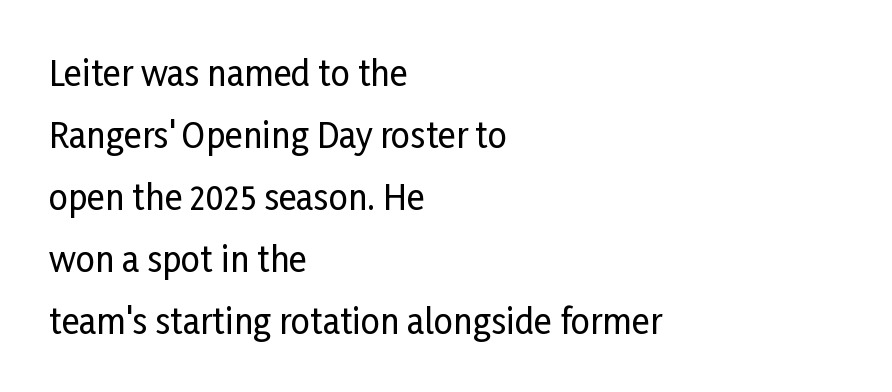
Decoration check: the copy has no underline. Layout note: lines flush left. Compared with typical body copy, the letter spacing here is the same. Character widths vary here, with narrow letters taking less room than wide ones.
